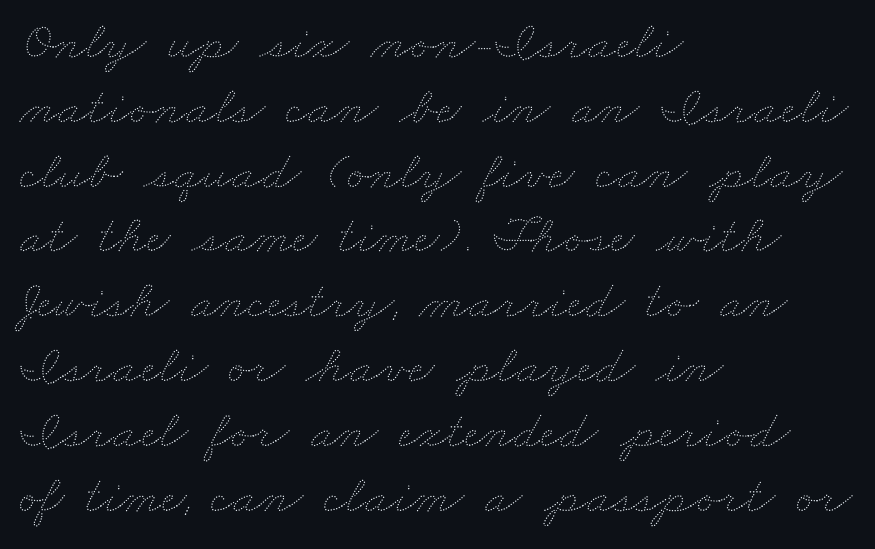
The image shows 54 px thin, wide type; set left-aligned, line spacing 1.2x, normal letter spacing, not underlined; medium stroke contrast and a small x-height.
